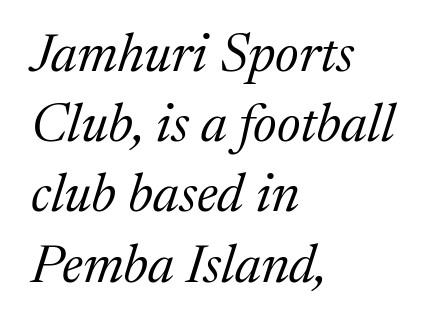
Q: Is the text bold? A: No.
Q: Is the text italic (slanted)? A: Yes, it leans right by about 17 degrees.
Q: Is the typeface a serif or a sans-serif typeface? A: Serif.
Q: Is the text underlined? A: No.
Q: How is the paragraph aligned? A: Left-aligned.
Q: Is the spacing between letters normal or unusually wide? A: Normal.
Q: Is the spacing between lines tight, normal or loose? A: Normal.
Q: Width (condensed, normal, or wide)? A: Normal.
Q: Stroke contrast? A: Medium.
Q: x-height? A: Medium.
Q: Monospaced? A: No.
